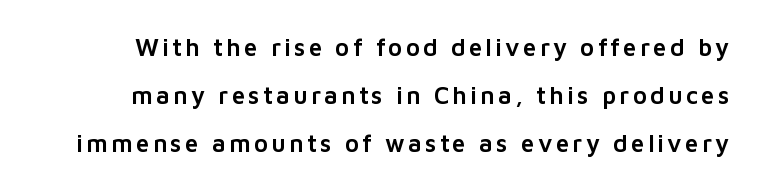
The image shows 24 px text type, upright; set loose line spacing (1.99x), not underlined.
